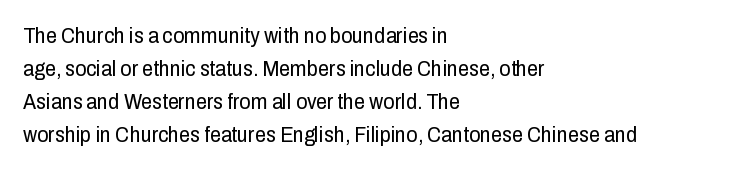
{"italic": "no", "bold": "no", "underline": "no", "align": "left", "line_spacing": "normal", "line_spacing_ratio": 1.5, "letter_spacing": "normal", "letter_spacing_em": 0.0, "glyph_px": 22}
